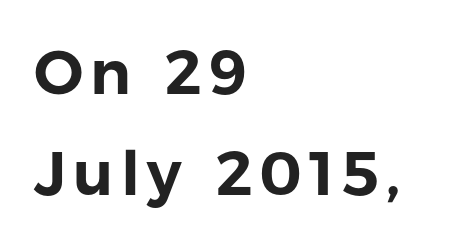
A student would call this left alignment; a typographer would say flush left, rag right. No italicization has been applied; the sample stays upright. How would I describe the line gaps? Plain and ordinary. The font family rendered here belongs to the sans-serif group. The string is rendered with underlining switched off.
